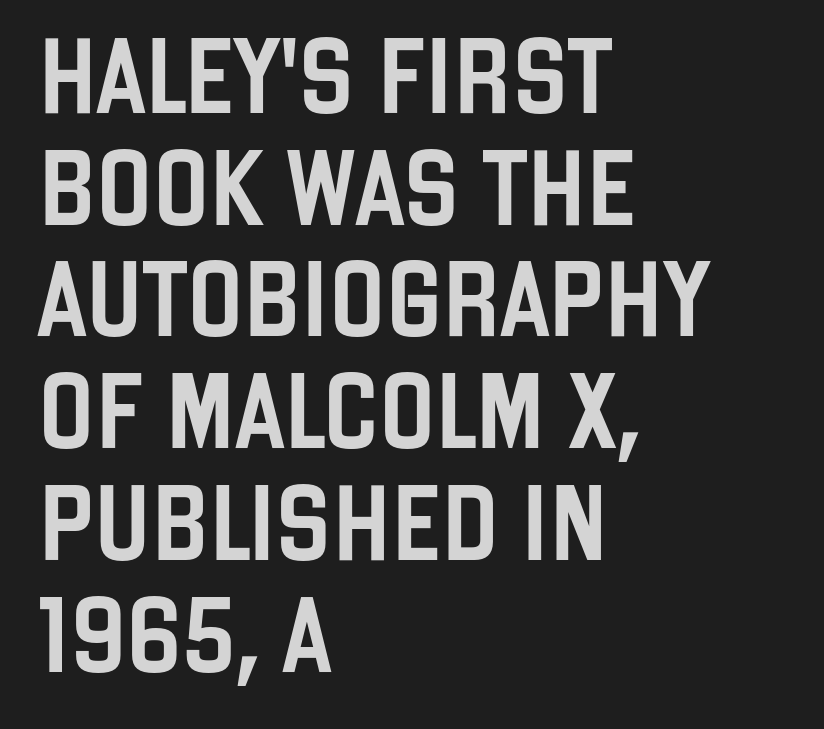
{"serif": "no", "italic": "no", "width": "condensed", "stroke_contrast": "low", "x_height": "large", "monospaced": "no", "underline": "no", "align": "left", "line_spacing": "normal", "line_spacing_ratio": 1.49, "letter_spacing": "normal", "letter_spacing_em": 0.0, "glyph_px": 75}
